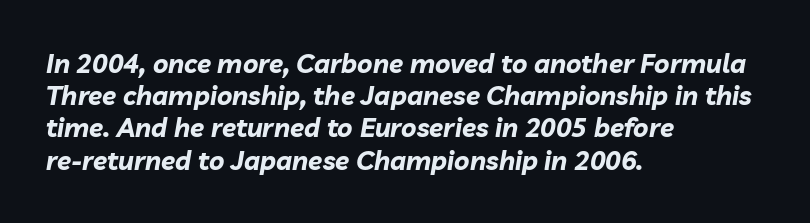
{"italic": "yes", "lean": "right", "slant_degrees": 10, "bold": "yes", "underline": "no", "align": "left", "line_spacing_ratio": 1.24, "letter_spacing": "normal", "letter_spacing_em": 0.0, "glyph_px": 26}
